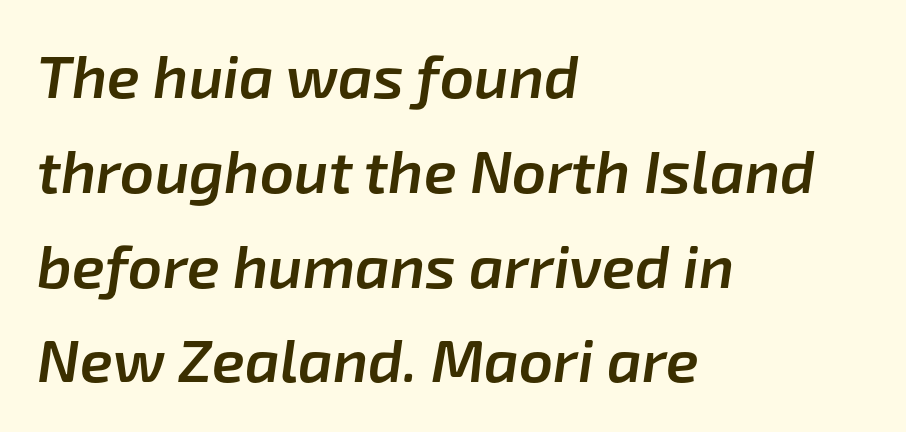
{"italic": "yes", "lean": "right", "slant_degrees": 8, "bold": "semi", "weight": "semibold", "width": "normal", "stroke_contrast": "low", "x_height": "medium", "monospaced": "no", "underline": "no", "align": "left", "line_spacing": "normal", "line_spacing_ratio": 1.58, "letter_spacing": "normal", "letter_spacing_em": 0.0, "glyph_px": 60}
